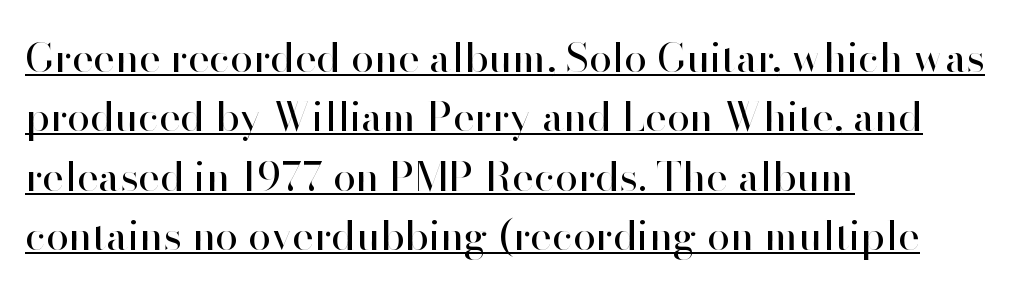
Q: Is the text bold? A: No.
Q: Is the text italic (slanted)? A: No, it is upright.
Q: Is the typeface a serif or a sans-serif typeface? A: Sans-serif.
Q: Is the text underlined? A: Yes.
Q: How is the paragraph aligned? A: Left-aligned.
Q: Is the spacing between letters normal or unusually wide? A: Normal.
Q: Is the spacing between lines tight, normal or loose? A: Normal.
Q: Width (condensed, normal, or wide)? A: Normal.
Q: Stroke contrast? A: High.
Q: x-height? A: Small.
Q: Monospaced? A: No.
